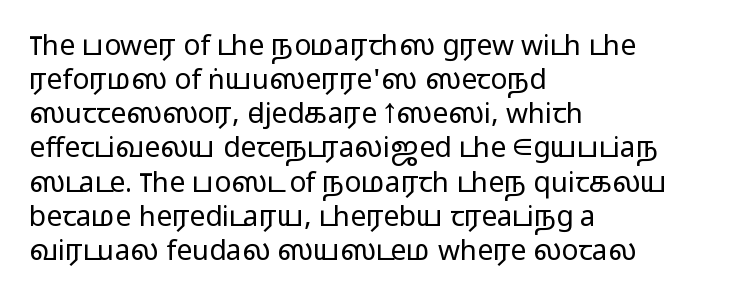
The image shows 28 px light, wide sans-serif type, upright; set left-aligned, line spacing 1.22x, normal letter spacing, not underlined; low stroke contrast and a medium x-height.
